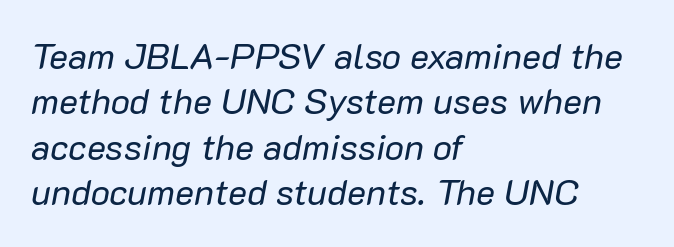
Looks like regular typesetting: each glyph gets only the width it needs. A typesetter would mark this as italic. The horizontal fit of the characters is conventional and even. The words here are not underlined. The weight would be labelled regular, book, light, or lighter still. One glance says typical: line gaps are just what's usual.
